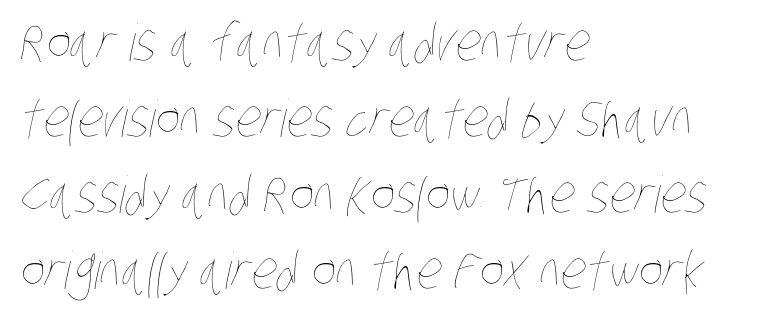
Do the characters align in a grid? No, the font is proportional. The face used here is rendered with its standard letterfit. Vertically, the passage feels balanced, rows spaced as you'd expect. A classic flush-left, rag-right setting is used for this passage. Unbolded letterforms with no extra heft. The space directly below the letters is spotless.
